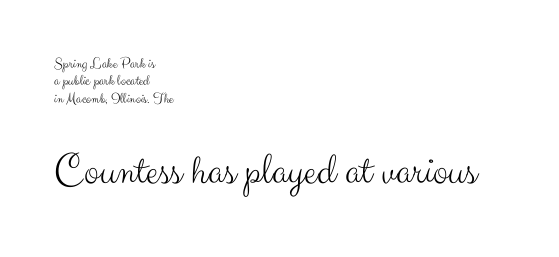
{"serif": "no", "bold": "no", "weight": "light", "width": "normal", "stroke_contrast": "medium", "x_height": "small", "monospaced": "no", "underline": "no", "align": "left", "line_spacing_ratio": 1.16, "letter_spacing": "normal", "letter_spacing_em": 0.0, "larger_block": "second", "size_ratio": 3.0, "glyph_px": 45}
